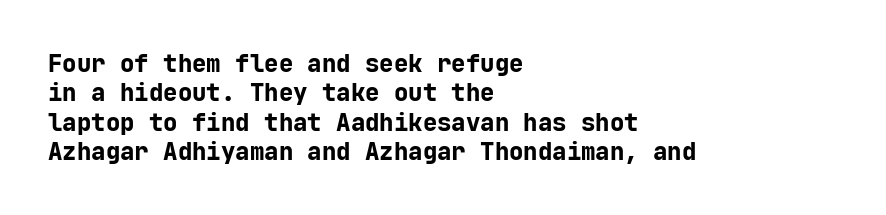
The image shows 24 px bold type, upright; set left-aligned, line spacing 1.22x, normal letter spacing, not underlined.
